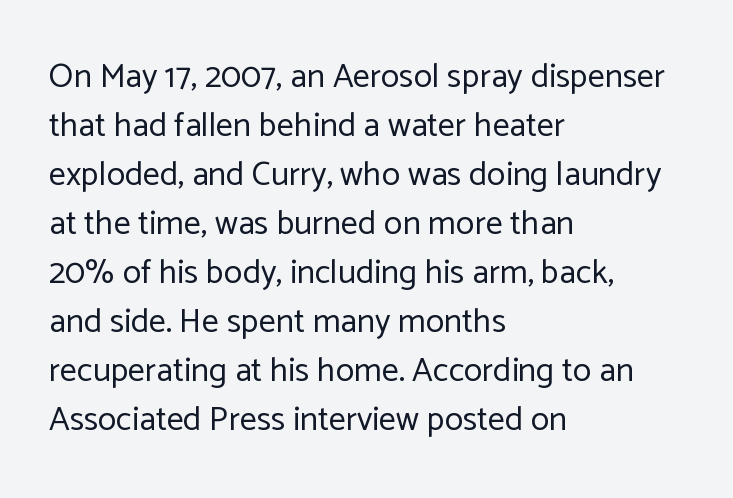
Q: Is the text bold? A: No.
Q: Is the text italic (slanted)? A: No, it is upright.
Q: Is the typeface a serif or a sans-serif typeface? A: Sans-serif.
Q: Is the text underlined? A: No.
Q: How is the paragraph aligned? A: Left-aligned.
Q: Is the spacing between letters normal or unusually wide? A: Normal.
Q: Is the spacing between lines tight, normal or loose? A: Normal.
Q: Width (condensed, normal, or wide)? A: Normal.
Q: Stroke contrast? A: Low.
Q: x-height? A: Medium.
Q: Monospaced? A: No.
